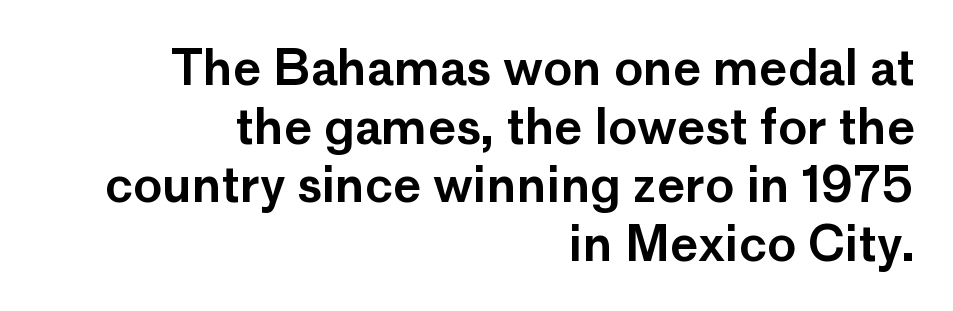
{"serif": "no", "italic": "no", "width": "normal", "stroke_contrast": "low", "x_height": "medium", "monospaced": "no", "underline": "no", "align": "right", "line_spacing_ratio": 1.22, "letter_spacing": "normal", "letter_spacing_em": 0.0, "glyph_px": 48}
